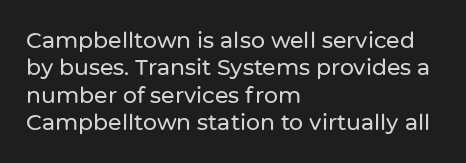
{"italic": "no", "underline": "no", "align": "left", "line_spacing": "normal", "line_spacing_ratio": 1.25, "letter_spacing": "normal", "letter_spacing_em": 0.0, "glyph_px": 22}
